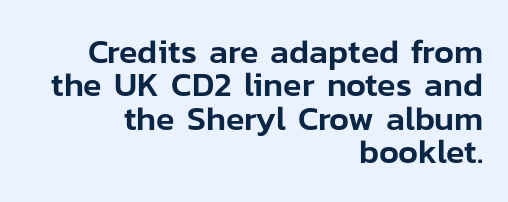
Q: Is the text italic (slanted)? A: No, it is upright.
Q: Is the typeface a serif or a sans-serif typeface? A: Sans-serif.
Q: Is the text underlined? A: No.
Q: How is the paragraph aligned? A: Right-aligned.
Q: Is the spacing between letters normal or unusually wide? A: Normal.
Q: Is the spacing between lines tight, normal or loose? A: Tight.
Q: Width (condensed, normal, or wide)? A: Normal.
Q: Stroke contrast? A: Low.
Q: x-height? A: Medium.
Q: Monospaced? A: No.
